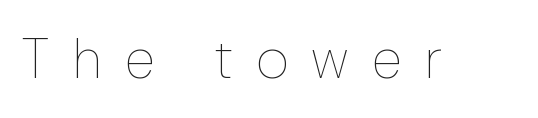
Weight: regular or lighter. Tracking here is generous; glyphs stand well apart from one another. You could not count columns in this text — the font is proportionally spaced. The words here are not underlined.
